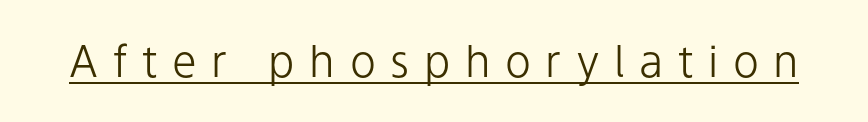
Q: Is the text bold? A: No.
Q: Is the text italic (slanted)? A: No, it is upright.
Q: Is the typeface a serif or a sans-serif typeface? A: Sans-serif.
Q: Is the text underlined? A: Yes.
Q: Is the spacing between letters normal or unusually wide? A: Unusually wide.
Q: Width (condensed, normal, or wide)? A: Normal.
Q: Stroke contrast? A: Low.
Q: x-height? A: Medium.
Q: Monospaced? A: No.
